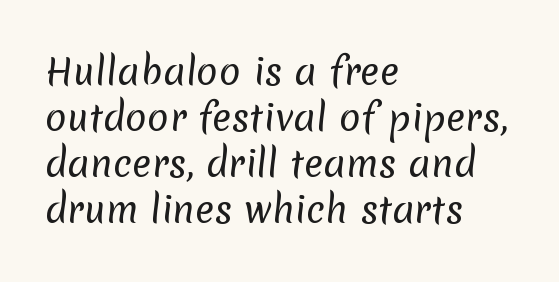
Each letter's strokes conclude bluntly, with no projecting serifs. Looks like regular typesetting: each glyph gets only the width it needs. The setting favours the left margin, as ordinary paragraphs usually do. The space between consecutive lines is moderate. The specimen omits any rule beneath the text block's lines.
